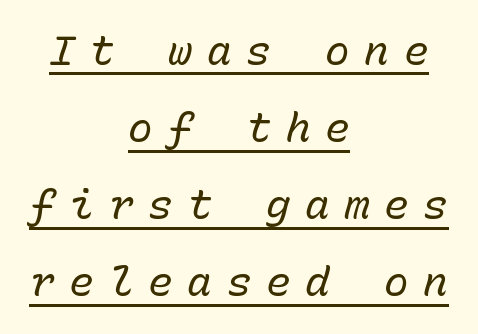
{"italic": "yes", "lean": "right", "slant_degrees": 15, "bold": "no", "weight": "regular", "width": "normal", "stroke_contrast": "low", "x_height": "medium", "monospaced": "yes", "underline": "yes", "align": "center", "line_spacing_ratio": 1.88, "letter_spacing": "wide", "letter_spacing_em": 0.36, "glyph_px": 41}
